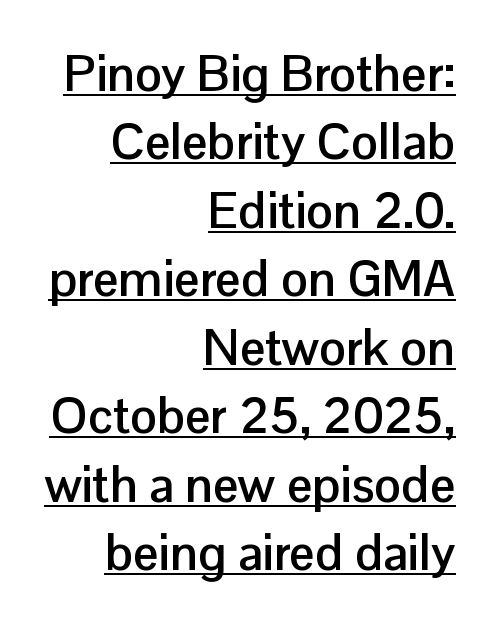
{"serif": "no", "italic": "no", "bold": "yes", "weight": "semibold", "width": "normal", "stroke_contrast": "low", "x_height": "medium", "monospaced": "no", "underline": "yes", "align": "right", "line_spacing": "normal", "line_spacing_ratio": 1.37, "letter_spacing": "normal", "letter_spacing_em": 0.0, "glyph_px": 50}
